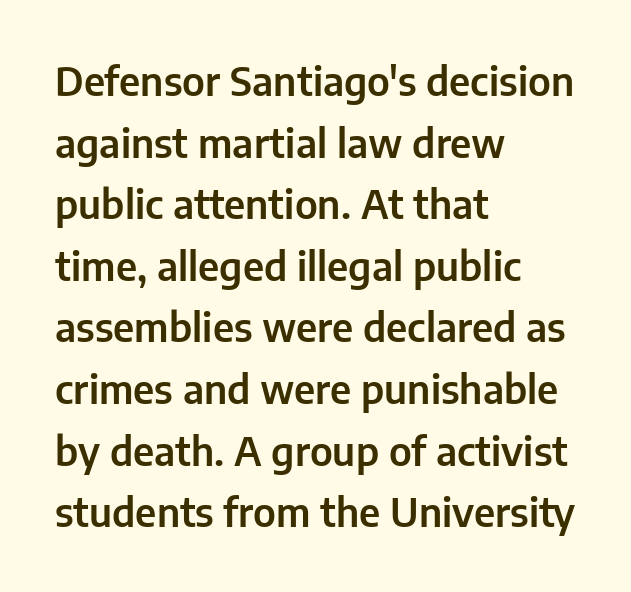
It's the straight-up-and-down kind of type. No feet cap the strokes, marking this as sans-serif type. Inter-character spacing is left at the font's built-in metrics. Summary of vertical rhythm: regular, with standard interline spacing. Varying glyph widths throughout — classic text-font behaviour.
